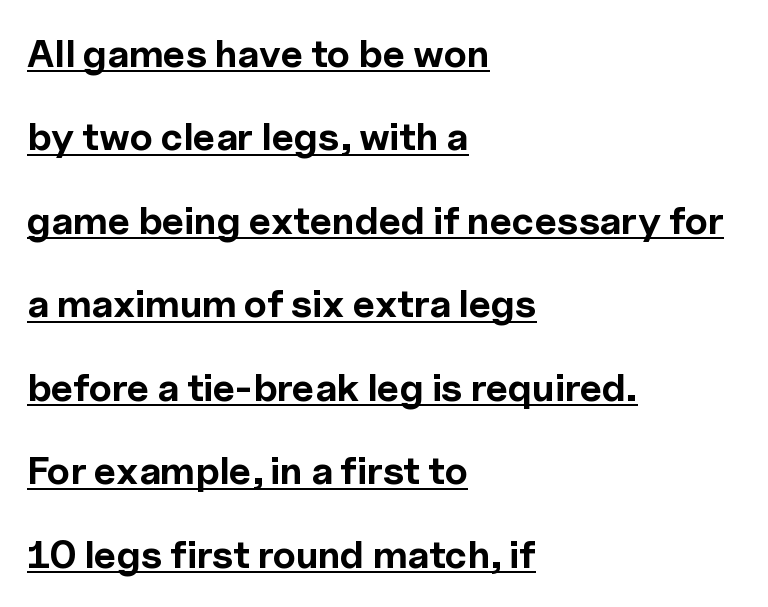
The image shows 39 px bold sans-serif type, upright; set left-aligned, loose line spacing (2.14x), normal letter spacing, underlined; a medium x-height.
